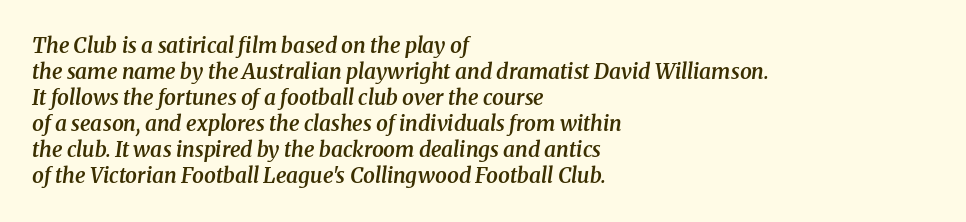
The text block is weighted toward the left margin, trailing off unevenly rightward. This sample uses an oblique cut, with every glyph tilted off the vertical. Slightly chunky letters — semibold, I'd say, not full bold. Check under the words: just untouched page. The line texture is even and compact thanks to regular tracking.
